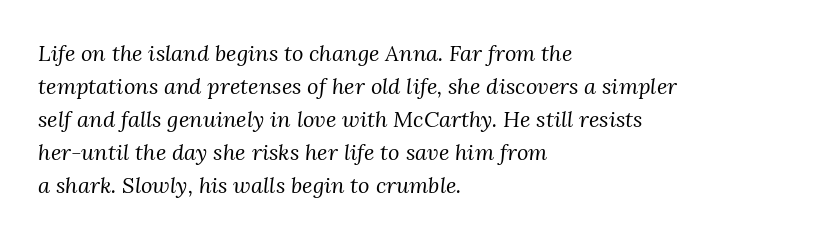
The image shows 22 px text type, italic (leaning right); set left-aligned, normal line spacing (1.5x), normal letter spacing, not underlined.
